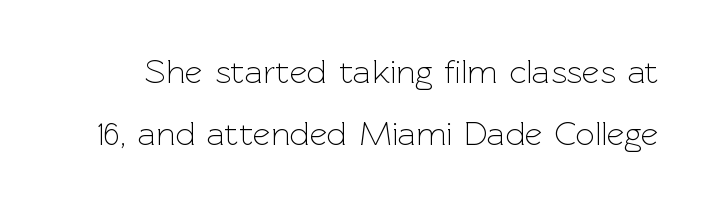
The image shows 34 px light sans-serif type, upright; set line spacing 1.83x, normal letter spacing, not underlined; a medium x-height.
